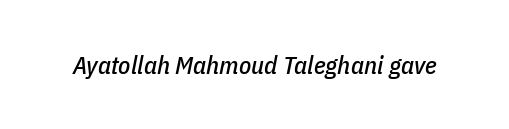
The image shows 25 px text type, italic (leaning right); set normal letter spacing, not underlined.
